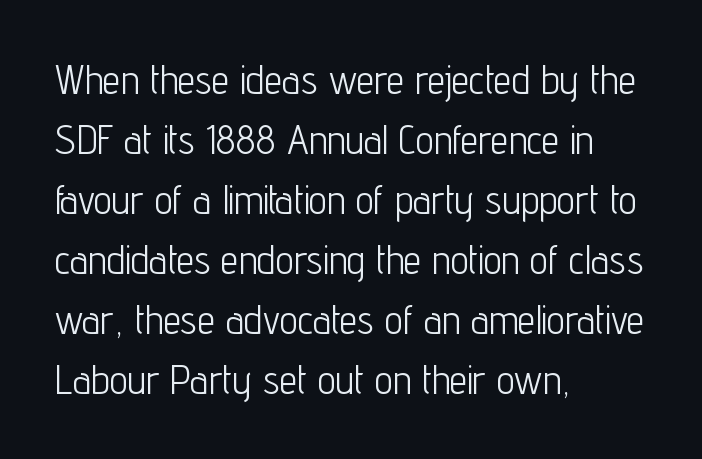
The image shows 40 px light, condensed sans-serif type, upright; set left-aligned, normal line spacing (1.5x), normal letter spacing, not underlined; low stroke contrast and a medium x-height.
